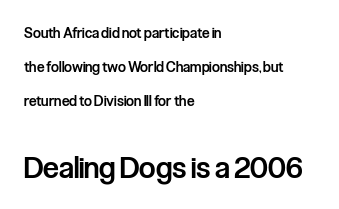
Q: Is the text bold? A: Semi-bold.
Q: Is the text italic (slanted)? A: No, it is upright.
Q: Is the typeface a serif or a sans-serif typeface? A: Sans-serif.
Q: Is the text underlined? A: No.
Q: How is the paragraph aligned? A: Left-aligned.
Q: Is the spacing between letters normal or unusually wide? A: Normal.
Q: Is the spacing between lines tight, normal or loose? A: Loose.
Q: Which block of text is set in a larger size, the first (top) or the second (bottom)? A: The second (bottom) one.
Q: Width (condensed, normal, or wide)? A: Condensed.
Q: Stroke contrast? A: Low.
Q: x-height? A: Medium.
Q: Monospaced? A: No.
